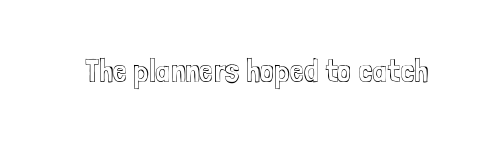
How are the letters spaced? Ordinarily, with no added tracking. The words here are not underlined. Notice how the stems are strictly vertical — no italics here. Do the characters align in a grid? No, the font is proportional.
